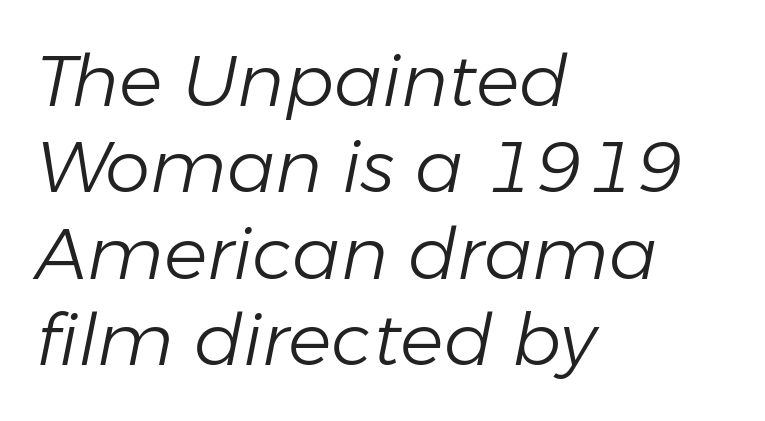
The image shows 72 px light type, italic (leaning right); set left-aligned, line spacing 1.2x, normal letter spacing, not underlined; low stroke contrast and a medium x-height.
